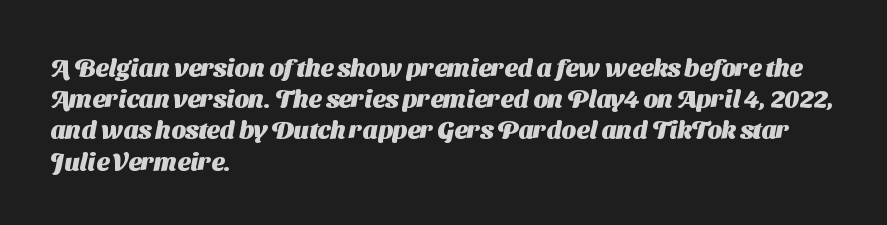
Horizontal alignment here is leftward, the default for most running prose. Rows of type keep a routine distance in the vertical direction. Bare-footed words on every line. Nothing unusual about the tracking: characters are spaced as the font intends.
